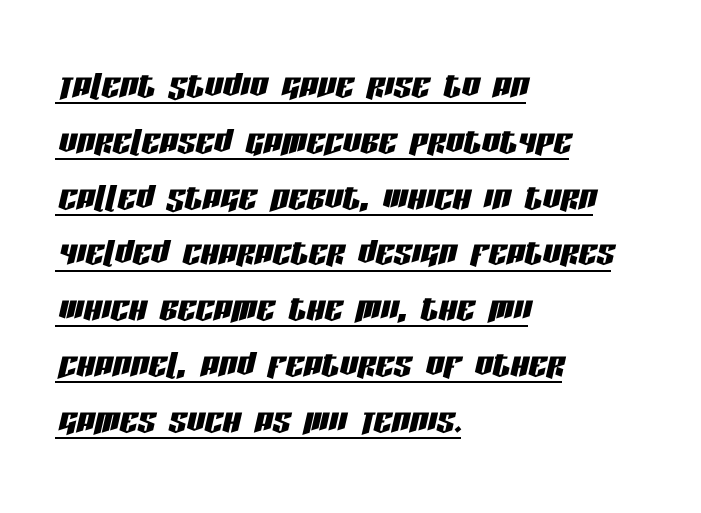
The image shows 45 px condensed type, italic (leaning right); set left-aligned, line spacing 1.24x, normal letter spacing, underlined; low stroke contrast and a large x-height.
